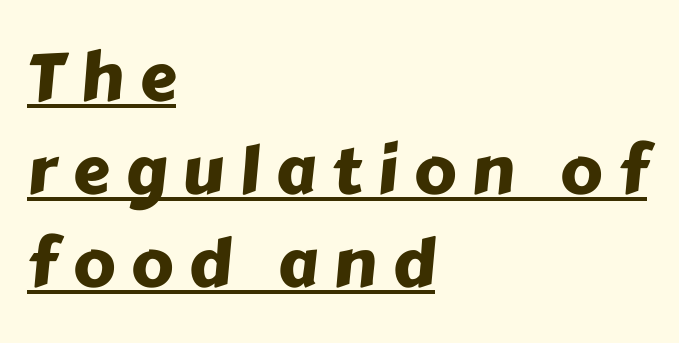
Q: Is the typeface a serif or a sans-serif typeface? A: Sans-serif.
Q: Is the text underlined? A: Yes.
Q: How is the paragraph aligned? A: Left-aligned.
Q: Is the spacing between letters normal or unusually wide? A: Unusually wide.
Q: Is the spacing between lines tight, normal or loose? A: Normal.
Q: Width (condensed, normal, or wide)? A: Normal.
Q: Stroke contrast? A: Low.
Q: x-height? A: Medium.
Q: Monospaced? A: No.
